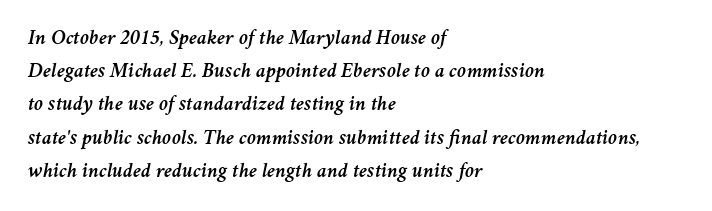
{"italic": "yes", "lean": "right", "slant_degrees": 11, "underline": "no", "align": "left", "line_spacing": "normal", "line_spacing_ratio": 1.58, "letter_spacing": "normal", "letter_spacing_em": 0.0, "glyph_px": 21}
